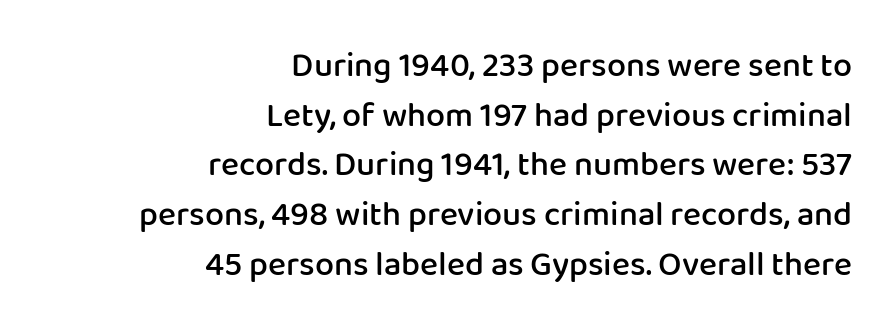
The image shows 34 px semibold sans-serif type, upright; set right-aligned, normal line spacing (1.46x), normal letter spacing, not underlined; low stroke contrast and a medium x-height.
